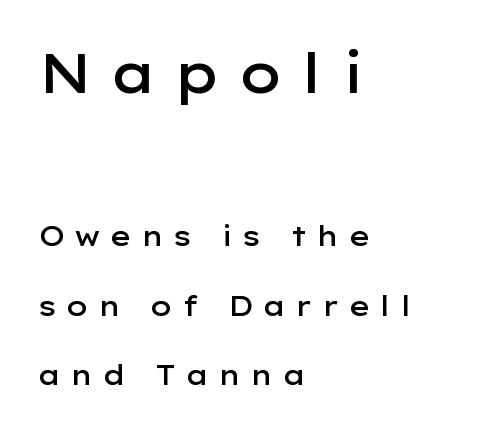
Q: Is the text bold? A: Semi-bold.
Q: Is the text italic (slanted)? A: No, it is upright.
Q: Is the typeface a serif or a sans-serif typeface? A: Sans-serif.
Q: Is the text underlined? A: No.
Q: How is the paragraph aligned? A: Left-aligned.
Q: Is the spacing between letters normal or unusually wide? A: Unusually wide.
Q: Is the spacing between lines tight, normal or loose? A: Loose.
Q: Which block of text is set in a larger size, the first (top) or the second (bottom)? A: The first (top) one.
Q: Width (condensed, normal, or wide)? A: Wide.
Q: Stroke contrast? A: Low.
Q: x-height? A: Medium.
Q: Monospaced? A: No.
